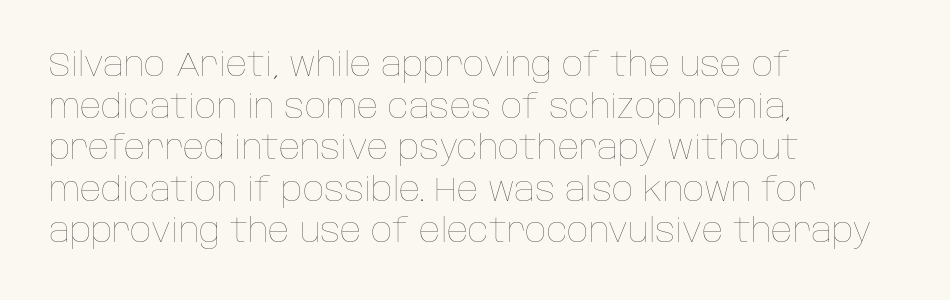
The image shows 33 px thin type, upright; set left-aligned, normal line spacing (1.26x), normal letter spacing, not underlined; low stroke contrast and a large x-height.
